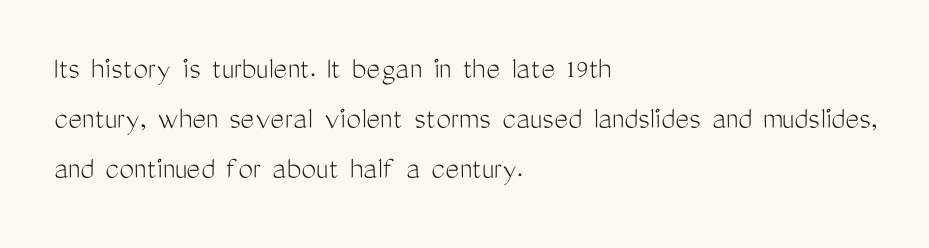
{"serif": "no", "italic": "no", "bold": "no", "weight": "light", "width": "condensed", "stroke_contrast": "medium", "x_height": "medium", "monospaced": "no", "underline": "no", "align": "left", "line_spacing": "normal", "line_spacing_ratio": 1.52, "letter_spacing": "normal", "letter_spacing_em": 0.0, "glyph_px": 33}
